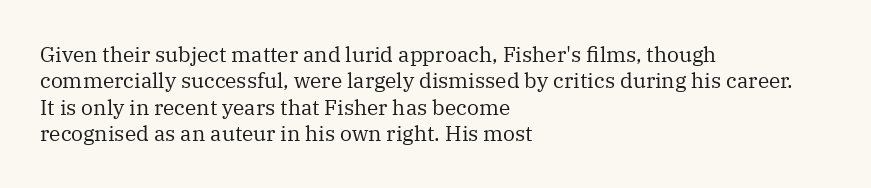
The image shows 21 px text type, upright; set left-aligned, normal line spacing (1.26x), normal letter spacing, not underlined.
